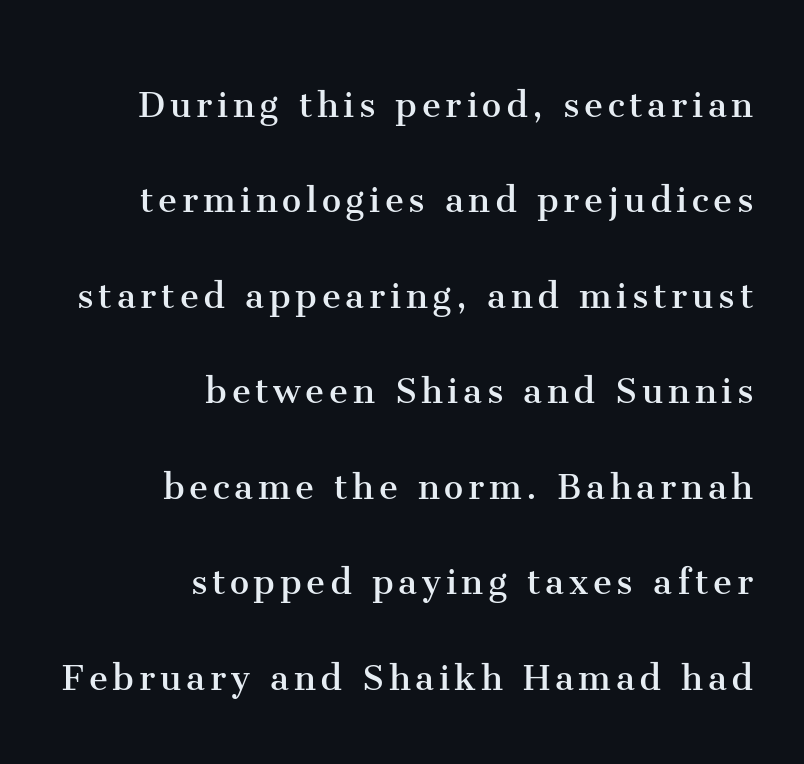
Q: Is the text bold? A: No.
Q: Is the text italic (slanted)? A: No, it is upright.
Q: Is the typeface a serif or a sans-serif typeface? A: Serif.
Q: Is the text underlined? A: No.
Q: How is the paragraph aligned? A: Right-aligned.
Q: Is the spacing between lines tight, normal or loose? A: Loose.
Q: Width (condensed, normal, or wide)? A: Normal.
Q: Stroke contrast? A: Medium.
Q: x-height? A: Medium.
Q: Monospaced? A: No.
